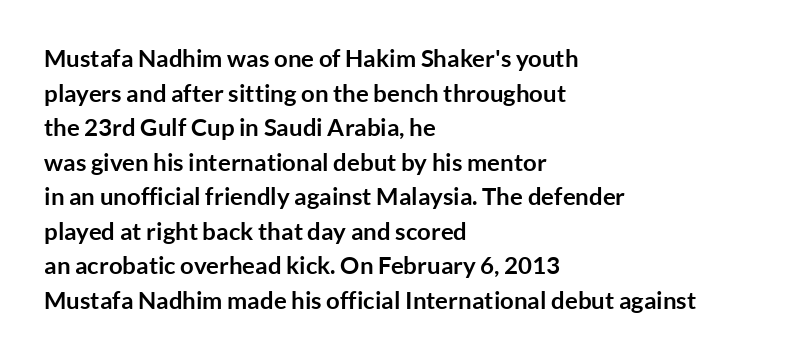
Q: Is the text bold? A: Yes.
Q: Is the text italic (slanted)? A: No, it is upright.
Q: Is the text underlined? A: No.
Q: How is the paragraph aligned? A: Left-aligned.
Q: Is the spacing between letters normal or unusually wide? A: Normal.
Q: Is the spacing between lines tight, normal or loose? A: Normal.
